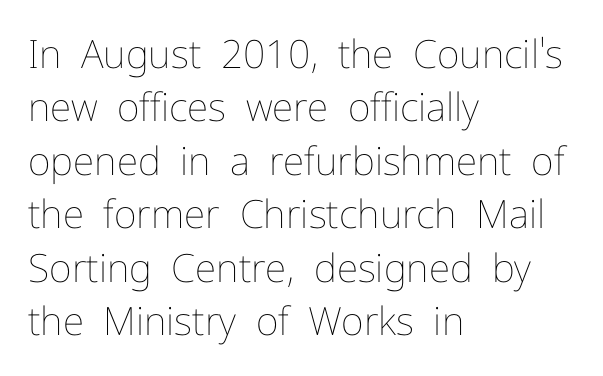
Q: Is the text bold? A: No.
Q: Is the text italic (slanted)? A: No, it is upright.
Q: Is the text underlined? A: No.
Q: How is the paragraph aligned? A: Left-aligned.
Q: Is the spacing between letters normal or unusually wide? A: Normal.
Q: Is the spacing between lines tight, normal or loose? A: Normal.
Q: Width (condensed, normal, or wide)? A: Normal.
Q: Stroke contrast? A: Low.
Q: x-height? A: Medium.
Q: Monospaced? A: No.
